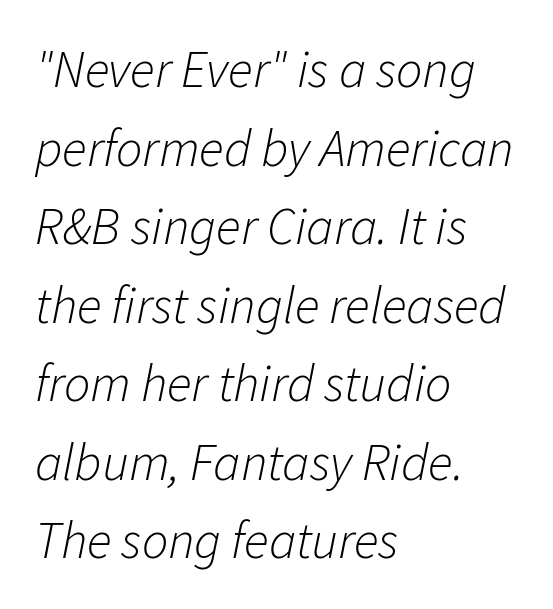
Q: Is the text bold? A: No.
Q: Is the text italic (slanted)? A: Yes, it leans right by about 11 degrees.
Q: Is the text underlined? A: No.
Q: How is the paragraph aligned? A: Left-aligned.
Q: Is the spacing between letters normal or unusually wide? A: Normal.
Q: Is the spacing between lines tight, normal or loose? A: Normal.
Q: Width (condensed, normal, or wide)? A: Normal.
Q: Stroke contrast? A: Low.
Q: x-height? A: Medium.
Q: Monospaced? A: No.
